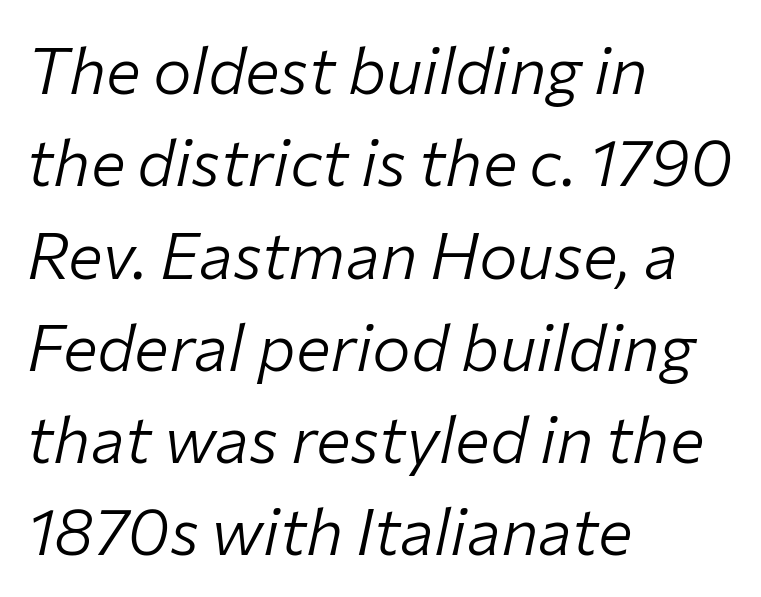
{"italic": "yes", "lean": "right", "slant_degrees": 12, "bold": "no", "weight": "light", "width": "normal", "stroke_contrast": "low", "x_height": "medium", "monospaced": "no", "underline": "no", "align": "left", "line_spacing": "normal", "line_spacing_ratio": 1.42, "letter_spacing": "normal", "letter_spacing_em": 0.0, "glyph_px": 65}
